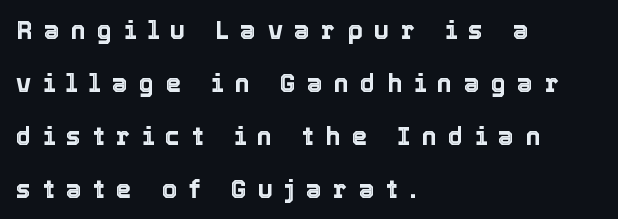
Q: Is the text italic (slanted)? A: No, it is upright.
Q: Is the text underlined? A: No.
Q: How is the paragraph aligned? A: Left-aligned.
Q: Is the spacing between letters normal or unusually wide? A: Unusually wide.
Q: Is the spacing between lines tight, normal or loose? A: Loose.
